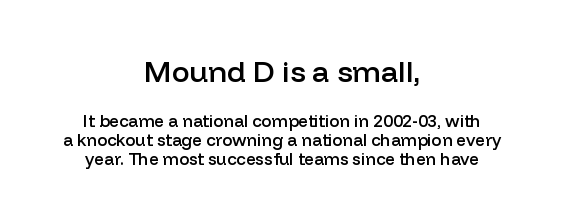
Q: Is the text bold? A: Semi-bold.
Q: Is the text italic (slanted)? A: No, it is upright.
Q: Is the typeface a serif or a sans-serif typeface? A: Sans-serif.
Q: Is the text underlined? A: No.
Q: How is the paragraph aligned? A: Centered.
Q: Is the spacing between letters normal or unusually wide? A: Normal.
Q: Is the spacing between lines tight, normal or loose? A: Tight.
Q: Which block of text is set in a larger size, the first (top) or the second (bottom)? A: The first (top) one.
Q: Width (condensed, normal, or wide)? A: Normal.
Q: Stroke contrast? A: Low.
Q: x-height? A: Medium.
Q: Monospaced? A: No.
